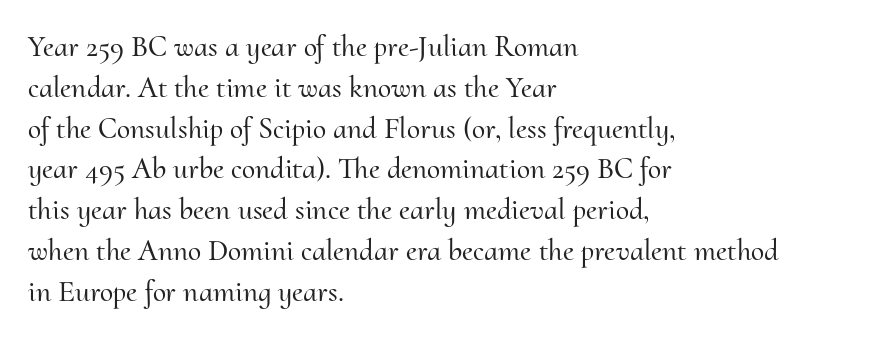
{"serif": "yes", "italic": "no", "width": "normal", "stroke_contrast": "medium", "x_height": "small", "monospaced": "no", "underline": "no", "align": "left", "line_spacing": "normal", "line_spacing_ratio": 1.36, "letter_spacing": "normal", "letter_spacing_em": 0.0, "glyph_px": 30}
